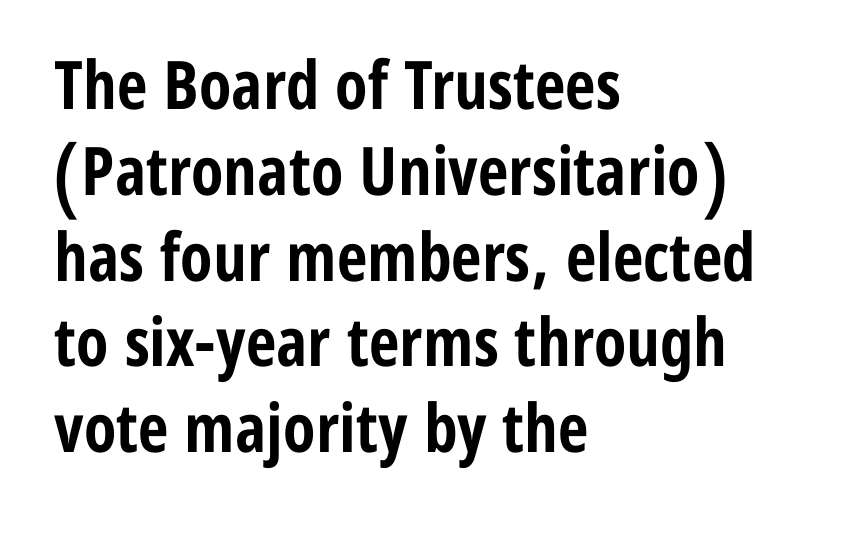
Q: Is the text bold? A: Yes.
Q: Is the text italic (slanted)? A: No, it is upright.
Q: Is the typeface a serif or a sans-serif typeface? A: Sans-serif.
Q: Is the text underlined? A: No.
Q: How is the paragraph aligned? A: Left-aligned.
Q: Is the spacing between letters normal or unusually wide? A: Normal.
Q: Is the spacing between lines tight, normal or loose? A: Normal.
Q: Width (condensed, normal, or wide)? A: Condensed.
Q: Stroke contrast? A: Low.
Q: x-height? A: Medium.
Q: Monospaced? A: No.
